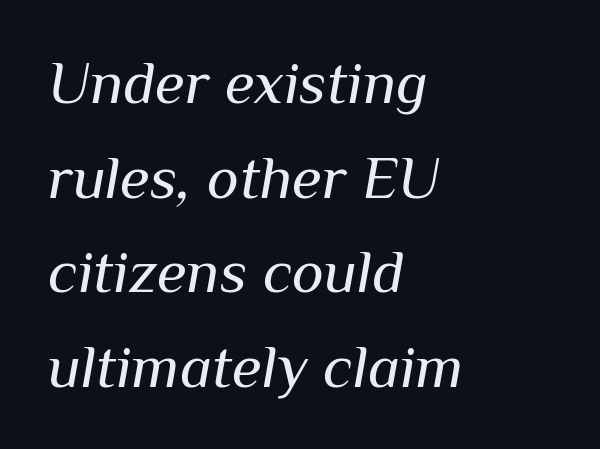
The image shows 61 px regular-weight type, italic (leaning right); set left-aligned, normal line spacing (1.55x), normal letter spacing, not underlined; medium stroke contrast and a medium x-height.
